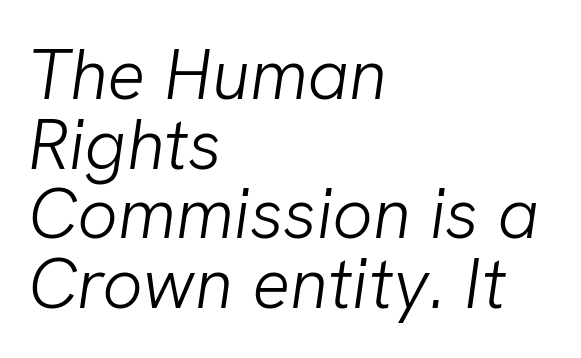
Q: Is the text bold? A: No.
Q: Is the typeface a serif or a sans-serif typeface? A: Sans-serif.
Q: Is the text underlined? A: No.
Q: How is the paragraph aligned? A: Left-aligned.
Q: Is the spacing between letters normal or unusually wide? A: Normal.
Q: Is the spacing between lines tight, normal or loose? A: Tight.
Q: Width (condensed, normal, or wide)? A: Normal.
Q: Stroke contrast? A: Low.
Q: x-height? A: Medium.
Q: Monospaced? A: No.
